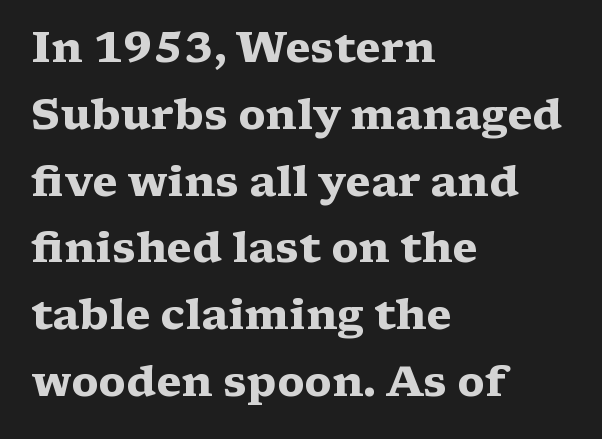
Q: Is the text bold? A: Yes.
Q: Is the text italic (slanted)? A: No, it is upright.
Q: Is the typeface a serif or a sans-serif typeface? A: Serif.
Q: Is the text underlined? A: No.
Q: How is the paragraph aligned? A: Left-aligned.
Q: Is the spacing between letters normal or unusually wide? A: Normal.
Q: Is the spacing between lines tight, normal or loose? A: Normal.
Q: Width (condensed, normal, or wide)? A: Wide.
Q: Stroke contrast? A: Medium.
Q: x-height? A: Medium.
Q: Monospaced? A: No.
